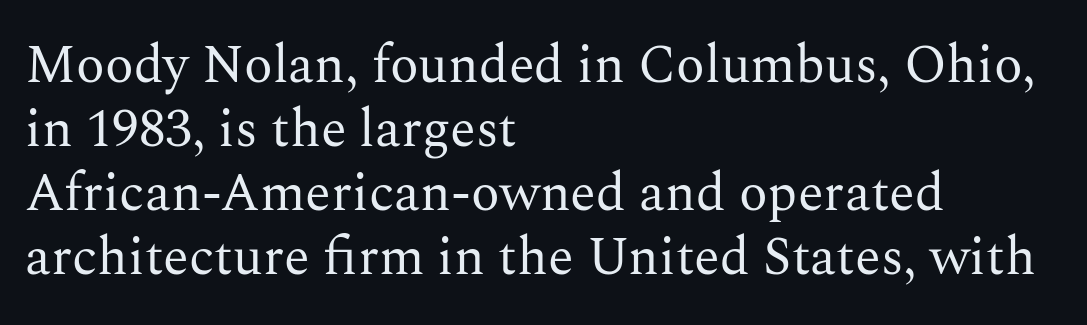
Q: Is the text bold? A: No.
Q: Is the text italic (slanted)? A: No, it is upright.
Q: Is the typeface a serif or a sans-serif typeface? A: Serif.
Q: Is the text underlined? A: No.
Q: How is the paragraph aligned? A: Left-aligned.
Q: Is the spacing between letters normal or unusually wide? A: Normal.
Q: Width (condensed, normal, or wide)? A: Normal.
Q: Stroke contrast? A: Medium.
Q: x-height? A: Medium.
Q: Monospaced? A: No.
